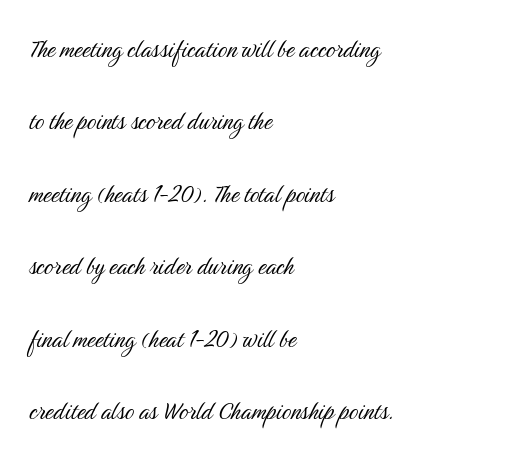
{"serif": "no", "bold": "no", "weight": "light", "width": "condensed", "stroke_contrast": "medium", "x_height": "medium", "monospaced": "no", "underline": "no", "align": "left", "line_spacing": "loose", "line_spacing_ratio": 2.5, "letter_spacing": "normal", "letter_spacing_em": 0.0, "glyph_px": 29}
